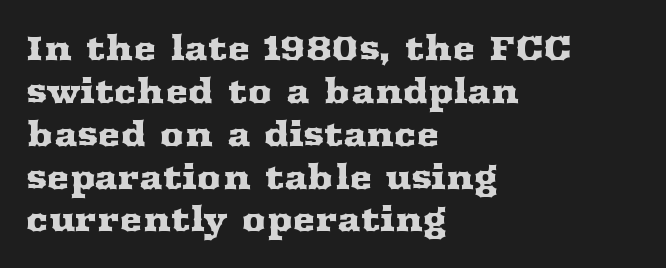
Note: serifs present on the glyphs. These lines are rendered in a variable-pitch font. Leading matches the norm, producing a regular column. Leftover space on each line is placed entirely after the last word.
